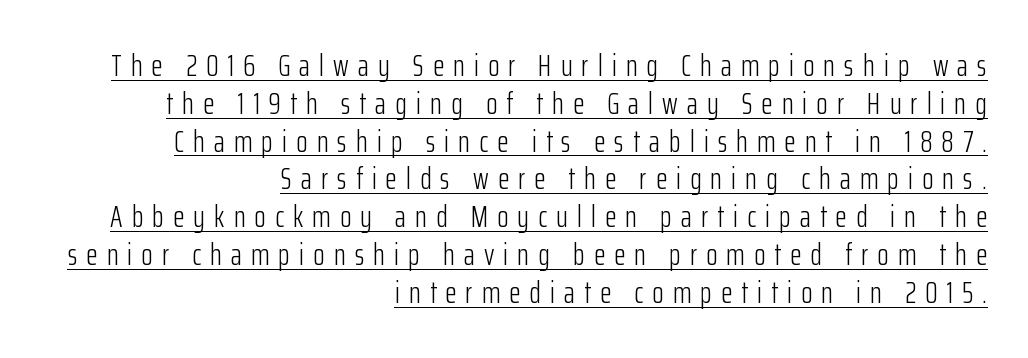
Q: Is the text bold? A: No.
Q: Is the text italic (slanted)? A: No, it is upright.
Q: Is the typeface a serif or a sans-serif typeface? A: Sans-serif.
Q: Is the text underlined? A: Yes.
Q: How is the paragraph aligned? A: Right-aligned.
Q: Is the spacing between letters normal or unusually wide? A: Unusually wide.
Q: Is the spacing between lines tight, normal or loose? A: Normal.
Q: Width (condensed, normal, or wide)? A: Condensed.
Q: Stroke contrast? A: Low.
Q: x-height? A: Medium.
Q: Monospaced? A: No.
